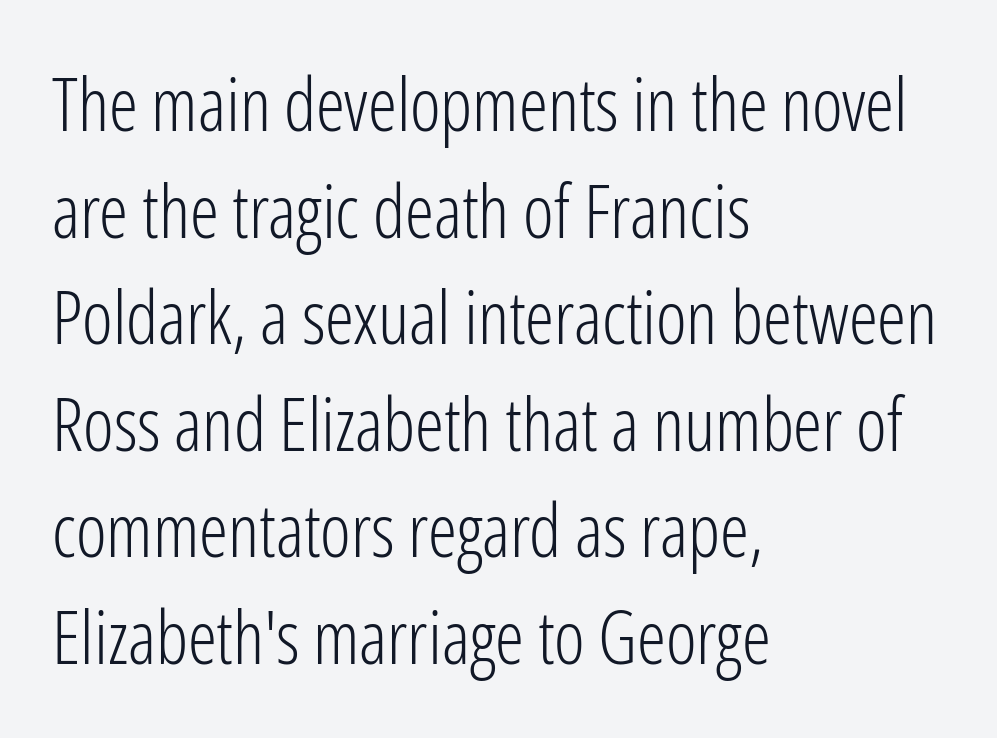
Leading matches the norm, producing a regular column. Posture: vertical. Does the copy run flush right? No — it runs flush left. Descender tails drop into unmarked territory. The tracking reads as untouched default to a designer's eye.
